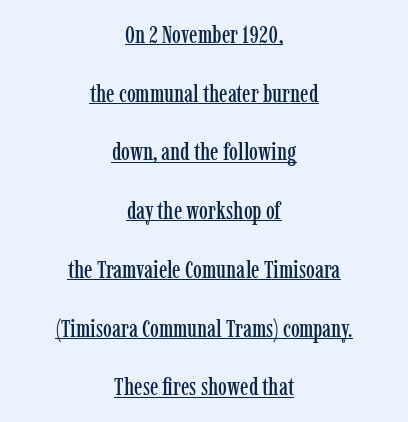
{"italic": "no", "underline": "yes", "align": "center", "line_spacing": "loose", "line_spacing_ratio": 2.35, "letter_spacing": "normal", "letter_spacing_em": 0.0, "glyph_px": 25}
